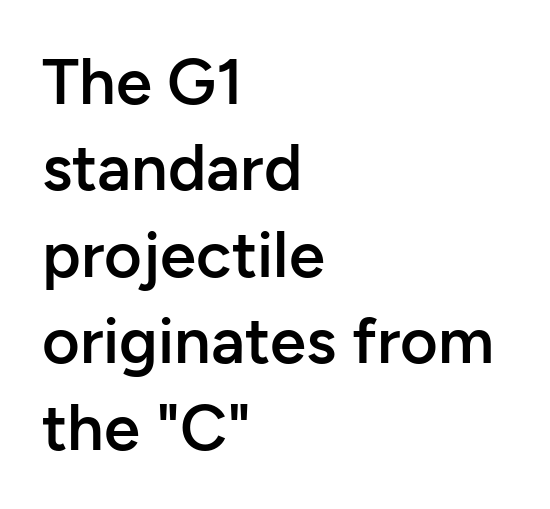
Q: Is the text bold? A: Semi-bold.
Q: Is the text italic (slanted)? A: No, it is upright.
Q: Is the typeface a serif or a sans-serif typeface? A: Sans-serif.
Q: Is the text underlined? A: No.
Q: How is the paragraph aligned? A: Left-aligned.
Q: Is the spacing between letters normal or unusually wide? A: Normal.
Q: Is the spacing between lines tight, normal or loose? A: Normal.
Q: Width (condensed, normal, or wide)? A: Normal.
Q: Stroke contrast? A: Low.
Q: x-height? A: Medium.
Q: Monospaced? A: No.
